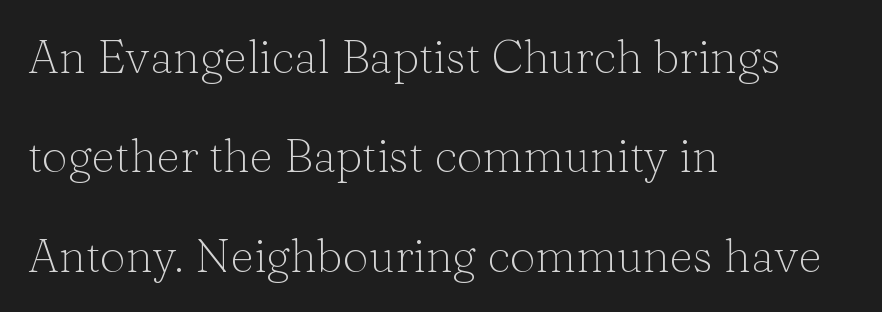
Q: Is the text bold? A: No.
Q: Is the text italic (slanted)? A: No, it is upright.
Q: Is the typeface a serif or a sans-serif typeface? A: Serif.
Q: Is the text underlined? A: No.
Q: How is the paragraph aligned? A: Left-aligned.
Q: Is the spacing between letters normal or unusually wide? A: Normal.
Q: Is the spacing between lines tight, normal or loose? A: Loose.
Q: Width (condensed, normal, or wide)? A: Normal.
Q: Stroke contrast? A: Low.
Q: x-height? A: Medium.
Q: Monospaced? A: No.
